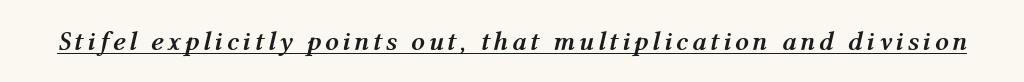
Italic: yes, the glyphs are oblique. Has an underline been added? It has. Caption: bold face, heavy strokes.
